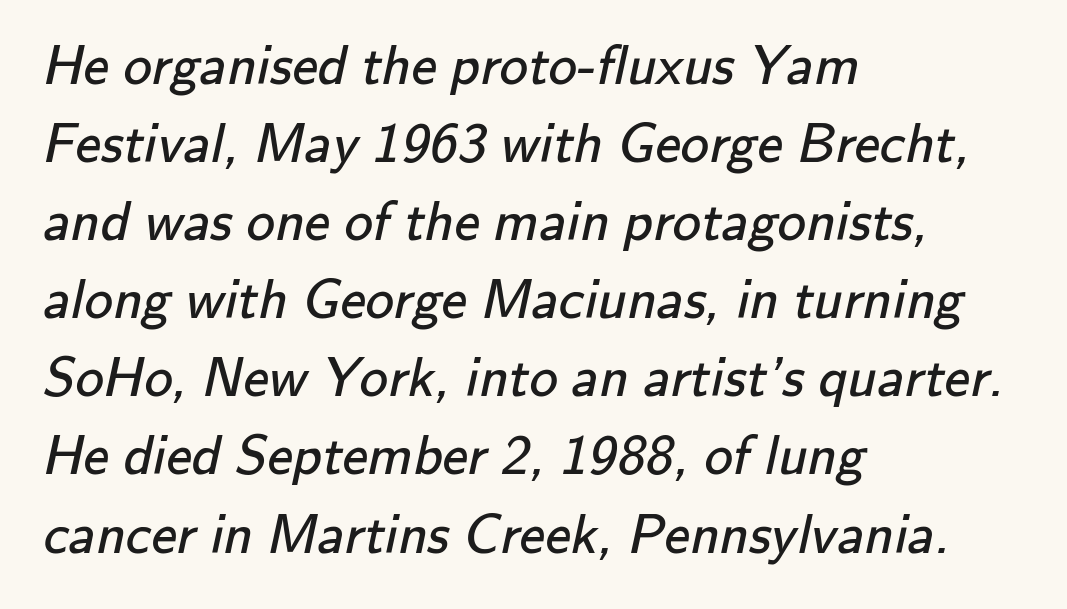
The image shows 57 px regular-weight sans-serif type; set left-aligned, normal line spacing (1.37x), normal letter spacing, not underlined; low stroke contrast and a small x-height.
